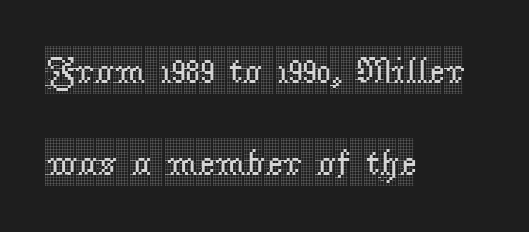
Upright lettering throughout. Observe the serifs anchoring each vertical stroke in this sample. This block would shrink considerably if given ordinary leading; it's expanded now. A clean baseline with only descenders dipping below it. Do the characters align in a grid? No, the font is proportional. Between one letter and the next there's only the usual sliver of space.
